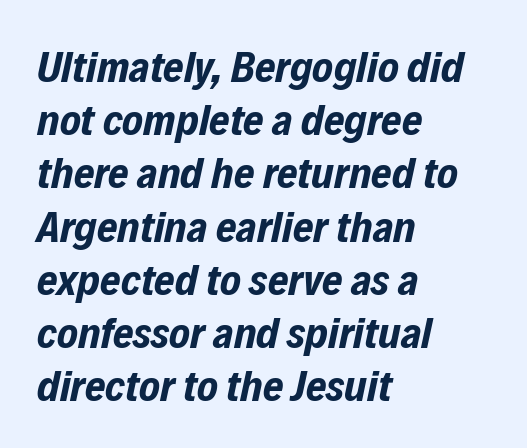
Q: Is the text bold? A: Yes.
Q: Is the text italic (slanted)? A: Yes, it leans right by about 12 degrees.
Q: Is the text underlined? A: No.
Q: How is the paragraph aligned? A: Left-aligned.
Q: Is the spacing between letters normal or unusually wide? A: Normal.
Q: Width (condensed, normal, or wide)? A: Condensed.
Q: Stroke contrast? A: Low.
Q: x-height? A: Medium.
Q: Monospaced? A: No.
